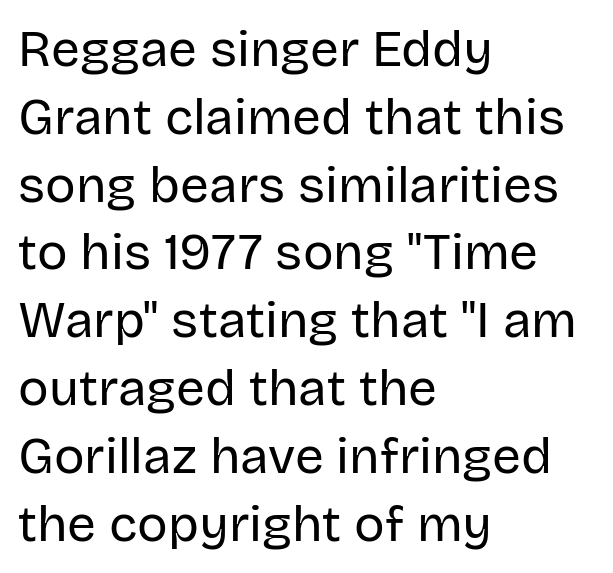
Q: Is the text bold? A: No.
Q: Is the text italic (slanted)? A: No, it is upright.
Q: Is the typeface a serif or a sans-serif typeface? A: Sans-serif.
Q: Is the text underlined? A: No.
Q: How is the paragraph aligned? A: Left-aligned.
Q: Is the spacing between letters normal or unusually wide? A: Normal.
Q: Is the spacing between lines tight, normal or loose? A: Normal.
Q: Width (condensed, normal, or wide)? A: Normal.
Q: Stroke contrast? A: Low.
Q: x-height? A: Large.
Q: Monospaced? A: No.
